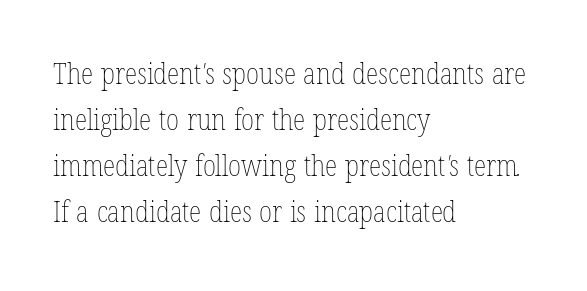
{"bold": "no", "weight": "thin", "width": "condensed", "stroke_contrast": "low", "x_height": "medium", "monospaced": "no", "underline": "no", "align": "left", "line_spacing": "normal", "line_spacing_ratio": 1.59, "letter_spacing": "normal", "letter_spacing_em": 0.0, "glyph_px": 29}
